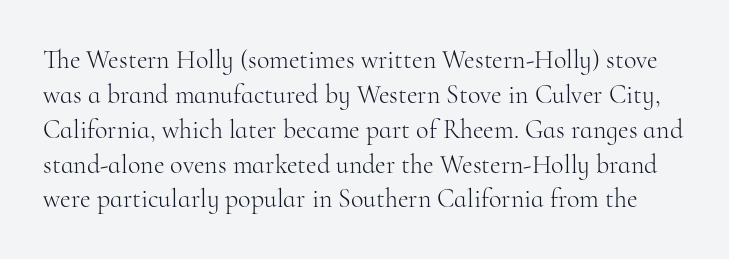
Style check: upright. Notice how descenders clear the ascenders below comfortably — that's standard leading. The passage shown is not underscored anywhere. Compared with typical body copy, the letter spacing here is the same. The characters are drawn with everyday or finer stroke widths.
